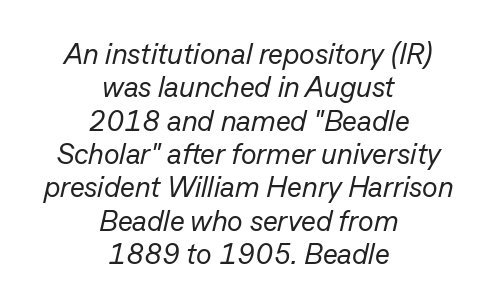
Q: Is the text bold? A: No.
Q: Is the text italic (slanted)? A: Yes, it leans right by about 13 degrees.
Q: Is the text underlined? A: No.
Q: How is the paragraph aligned? A: Centered.
Q: Is the spacing between letters normal or unusually wide? A: Normal.
Q: Is the spacing between lines tight, normal or loose? A: Tight.
Q: Width (condensed, normal, or wide)? A: Normal.
Q: Stroke contrast? A: Low.
Q: x-height? A: Medium.
Q: Monospaced? A: No.
